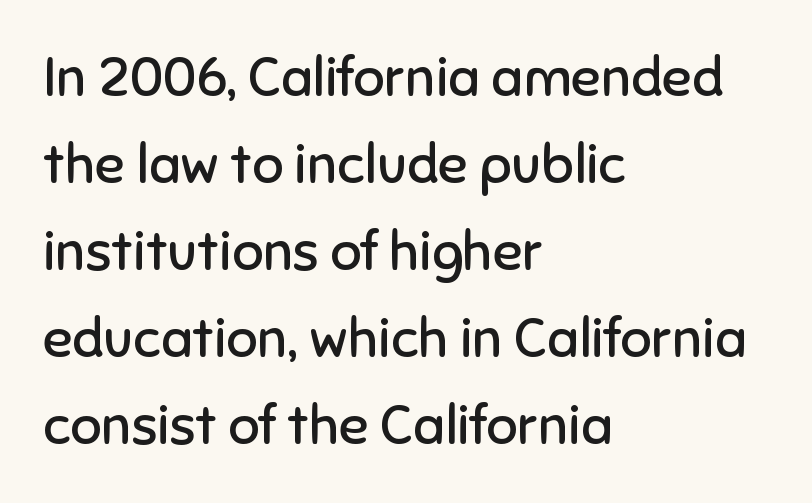
Words float on clear page, feet unadorned. Leading matches the norm, producing a regular column. Are there feet on the stems? There aren't — it's a sans. Tracking here is standard; glyphs follow each other at the usual distance. Quick note: not italic, upright.
